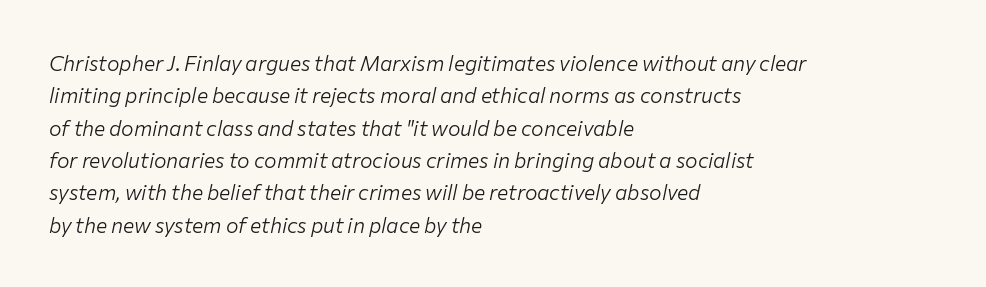
The image shows 21 px text type, italic (leaning right); set left-aligned, normal line spacing (1.54x), normal letter spacing, not underlined.
